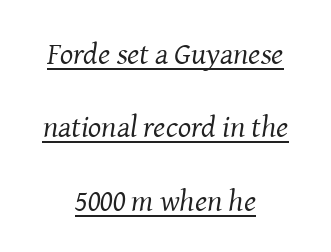
The sample's only ornament is a line tracing under the words. Between one letter and the next there's only the usual sliver of space. Teacher's note: observe the equal gaps on both sides — that is centered alignment. A typesetter would call this proportional, since set widths differ per character.
